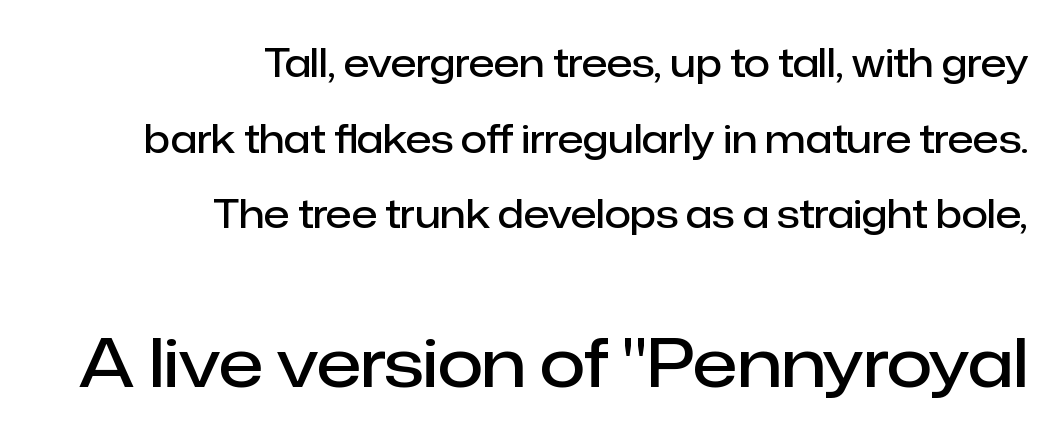
{"serif": "no", "italic": "no", "bold": "semi", "weight": "semibold", "width": "normal", "stroke_contrast": "low", "x_height": "medium", "monospaced": "no", "underline": "no", "align": "right", "line_spacing": "loose", "line_spacing_ratio": 1.99, "letter_spacing": "normal", "letter_spacing_em": 0.0, "larger_block": "second", "size_ratio": 1.74, "glyph_px": 66}
